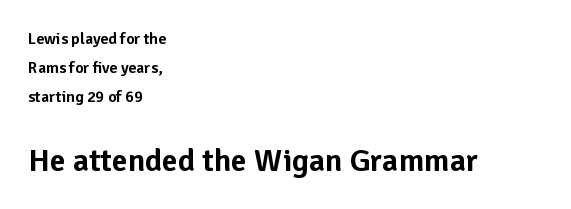
Q: Is the text italic (slanted)? A: No, it is upright.
Q: Is the typeface a serif or a sans-serif typeface? A: Sans-serif.
Q: Is the text underlined? A: No.
Q: How is the paragraph aligned? A: Left-aligned.
Q: Is the spacing between letters normal or unusually wide? A: Normal.
Q: Which block of text is set in a larger size, the first (top) or the second (bottom)? A: The second (bottom) one.
Q: Width (condensed, normal, or wide)? A: Normal.
Q: Stroke contrast? A: Low.
Q: x-height? A: Medium.
Q: Monospaced? A: No.
